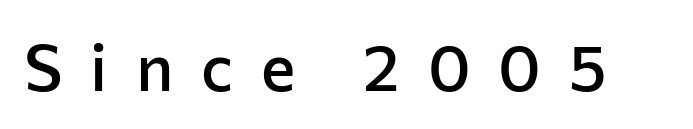
Does the type have serifs? No, each stem ends abruptly. On the weight axis this lands at semibold, roughly 600. Proportional: the letters do not fall into vertical columns. The tracking reads as deliberately expanded to a designer's eye.
